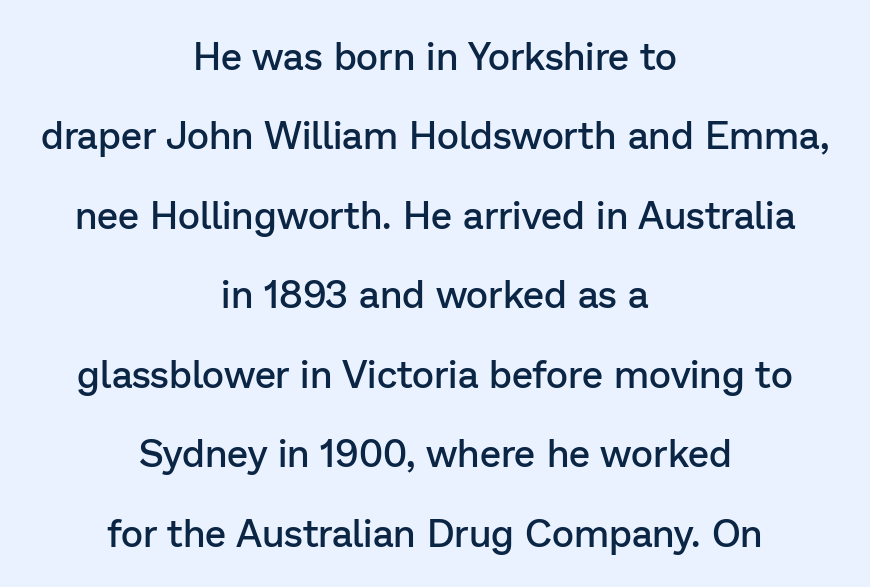
Q: Is the text bold? A: Semi-bold.
Q: Is the text italic (slanted)? A: No, it is upright.
Q: Is the typeface a serif or a sans-serif typeface? A: Sans-serif.
Q: Is the text underlined? A: No.
Q: How is the paragraph aligned? A: Centered.
Q: Is the spacing between letters normal or unusually wide? A: Normal.
Q: Is the spacing between lines tight, normal or loose? A: Loose.
Q: Width (condensed, normal, or wide)? A: Normal.
Q: Stroke contrast? A: Low.
Q: x-height? A: Medium.
Q: Monospaced? A: No.
